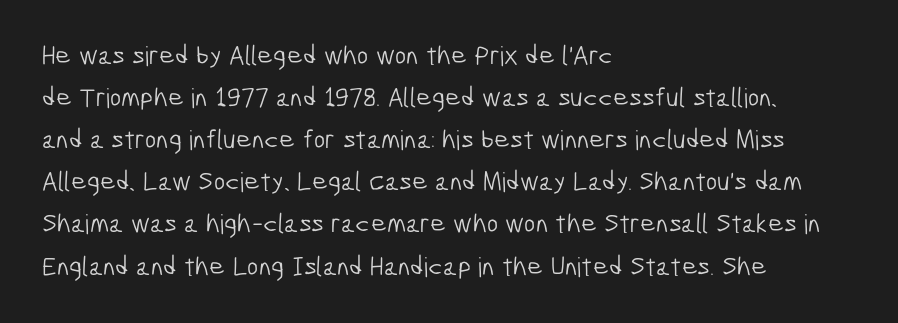
{"bold": "no", "underline": "no", "align": "left", "line_spacing": "normal", "line_spacing_ratio": 1.56, "letter_spacing": "normal", "letter_spacing_em": 0.0, "glyph_px": 27}
